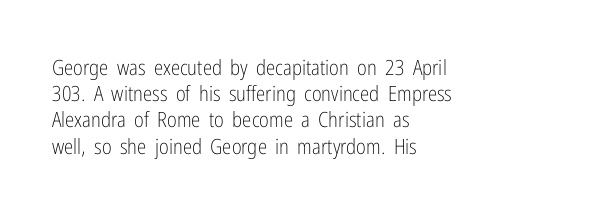
{"italic": "no", "bold": "no", "underline": "no", "align": "left", "line_spacing": "normal", "line_spacing_ratio": 1.25, "letter_spacing": "normal", "letter_spacing_em": 0.0, "glyph_px": 21}
